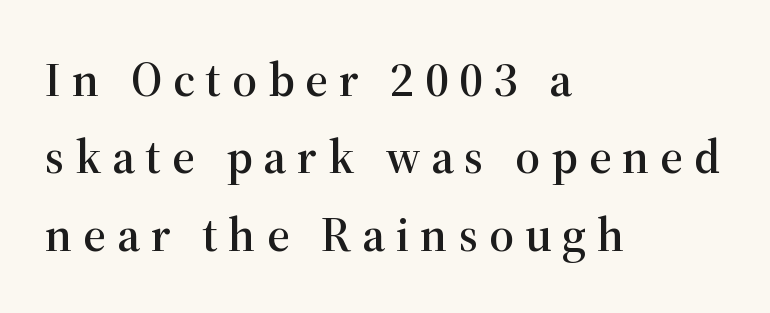
Q: Is the text italic (slanted)? A: No, it is upright.
Q: Is the typeface a serif or a sans-serif typeface? A: Serif.
Q: Is the text underlined? A: No.
Q: How is the paragraph aligned? A: Left-aligned.
Q: Is the spacing between letters normal or unusually wide? A: Unusually wide.
Q: Is the spacing between lines tight, normal or loose? A: Normal.
Q: Width (condensed, normal, or wide)? A: Normal.
Q: Stroke contrast? A: High.
Q: x-height? A: Medium.
Q: Monospaced? A: No.
